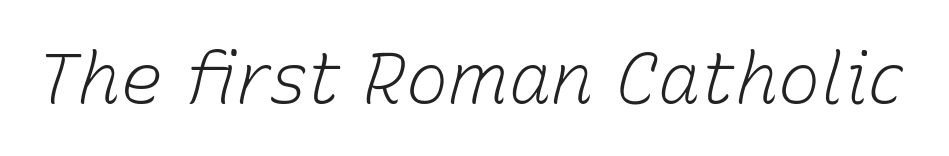
Q: Is the text bold? A: No.
Q: Is the text italic (slanted)? A: Yes, it leans right by about 15 degrees.
Q: Is the text underlined? A: No.
Q: Is the spacing between letters normal or unusually wide? A: Normal.
Q: Width (condensed, normal, or wide)? A: Normal.
Q: Stroke contrast? A: Low.
Q: x-height? A: Medium.
Q: Monospaced? A: No.
